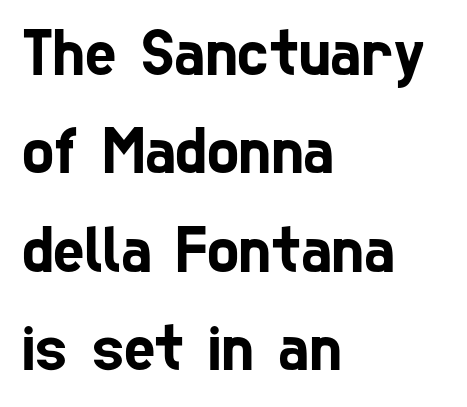
Q: Is the typeface a serif or a sans-serif typeface? A: Sans-serif.
Q: Is the text underlined? A: No.
Q: How is the paragraph aligned? A: Left-aligned.
Q: Is the spacing between letters normal or unusually wide? A: Normal.
Q: Is the spacing between lines tight, normal or loose? A: Normal.
Q: Width (condensed, normal, or wide)? A: Condensed.
Q: Stroke contrast? A: Low.
Q: x-height? A: Medium.
Q: Monospaced? A: No.
